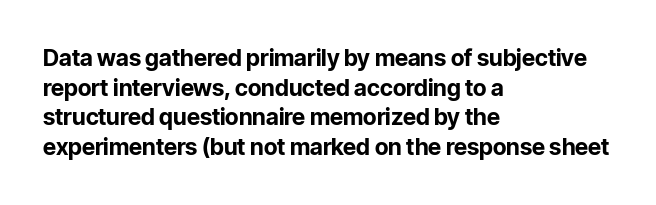
The image shows 23 px bold type, upright; set left-aligned, normal line spacing (1.29x), normal letter spacing, not underlined.
